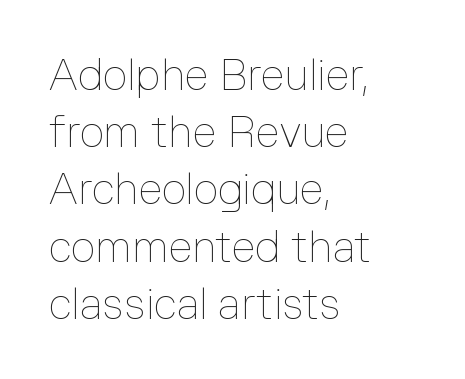
The image shows 43 px thin type, upright; set left-aligned, normal line spacing (1.33x), normal letter spacing, not underlined; low stroke contrast and a medium x-height.
